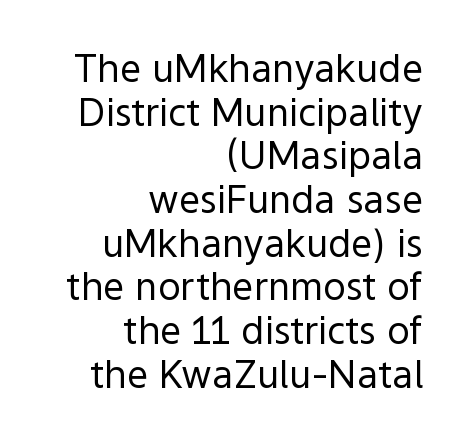
{"serif": "no", "italic": "no", "bold": "no", "weight": "regular", "width": "normal", "x_height": "medium", "monospaced": "no", "underline": "no", "align": "right", "line_spacing": "tight", "line_spacing_ratio": 1.15, "letter_spacing": "normal", "letter_spacing_em": 0.0, "glyph_px": 38}
